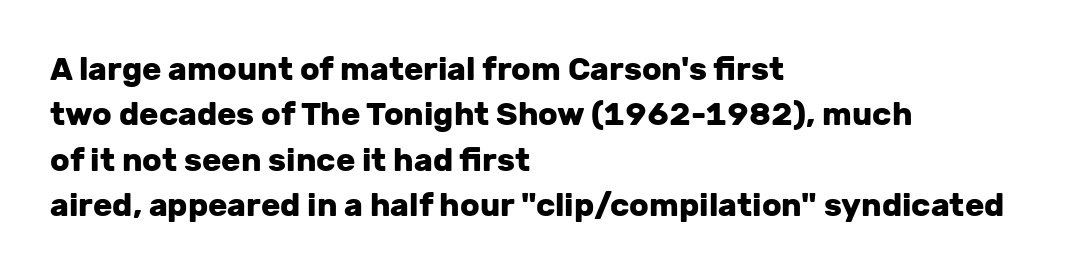
The image shows 32 px heavy sans-serif type, upright; set left-aligned, normal line spacing (1.42x), normal letter spacing, not underlined; low stroke contrast and a medium x-height.
